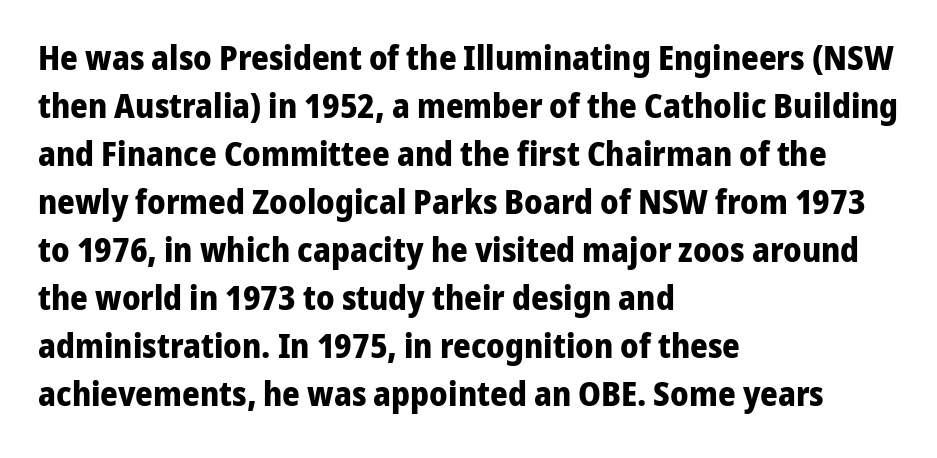
Every row of glyphs begins at an identical x-position on the left. The tracking reads as untouched default to a designer's eye. The designer left line spacing at the default. Anything drawn beneath the words? Only blank space. Type style note: lacks serifs.
